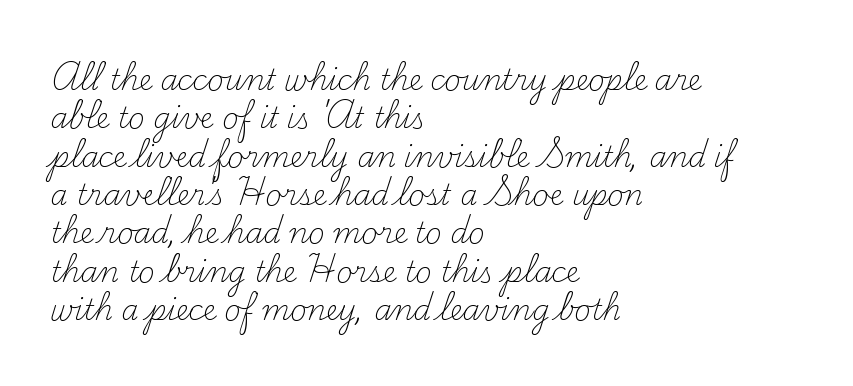
The image shows 28 px light type; set left-aligned, normal line spacing (1.37x), normal letter spacing, not underlined; medium stroke contrast and a small x-height.
